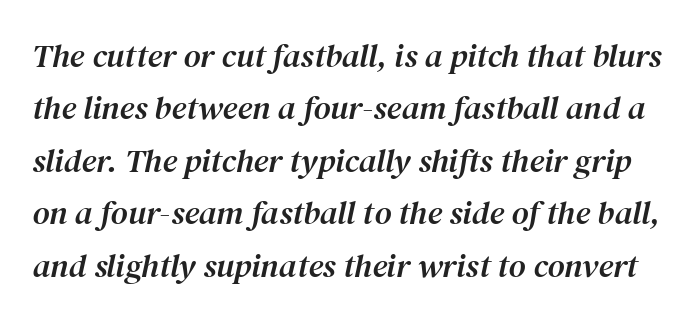
{"serif": "yes", "italic": "yes", "lean": "right", "slant_degrees": 12, "width": "normal", "stroke_contrast": "medium", "x_height": "medium", "monospaced": "no", "underline": "no", "line_spacing": "normal", "line_spacing_ratio": 1.59, "letter_spacing": "normal", "letter_spacing_em": 0.0, "glyph_px": 33}
